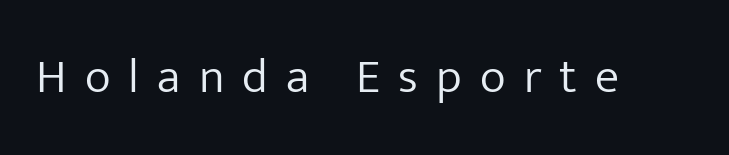
Bare-footed words on every line. The designer went with a sans here, leaving each stem footless. Do the characters align in a grid? No, the font is proportional. Stems and bowls with no extra thickness — not bold. Loose tracking; the words dissolve into strings of separated letters. Quick note: not italic, upright.
